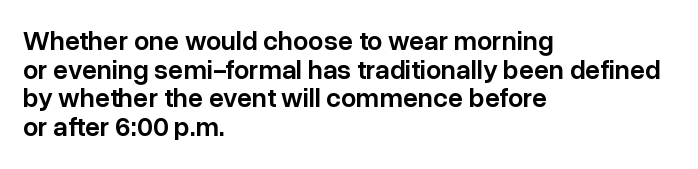
Rows of type sit shoulder to shoulder in the vertical direction. Does extra space separate the letters? No, they use regular spacing. Weight: semibold (demi). The strip under each line holds only bare page.
